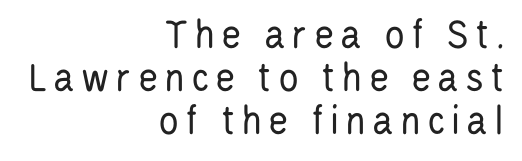
The passage shown is typed in a proportional face where columns would drift. The string is rendered with underlining switched off. This sample trades vertical openness for compactness between lines. Caption: multi-line text, flush right, ragged left.
